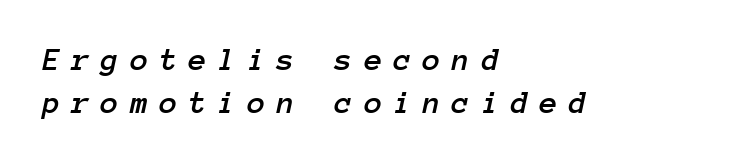
Q: Is the text italic (slanted)? A: Yes, it leans right by about 12 degrees.
Q: Is the text underlined? A: No.
Q: How is the paragraph aligned? A: Left-aligned.
Q: Is the spacing between letters normal or unusually wide? A: Unusually wide.
Q: Is the spacing between lines tight, normal or loose? A: Normal.
Q: Width (condensed, normal, or wide)? A: Normal.
Q: Stroke contrast? A: Low.
Q: x-height? A: Medium.
Q: Monospaced? A: Yes.
